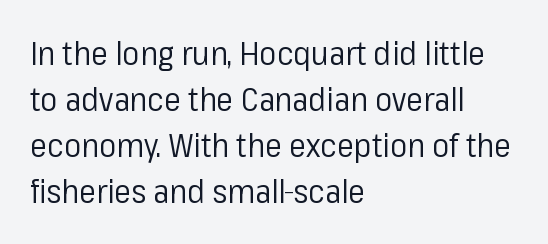
{"serif": "no", "italic": "no", "bold": "no", "weight": "regular", "width": "normal", "stroke_contrast": "low", "x_height": "medium", "monospaced": "no", "underline": "no", "align": "left", "line_spacing": "normal", "line_spacing_ratio": 1.44, "letter_spacing": "normal", "letter_spacing_em": 0.0, "glyph_px": 32}
